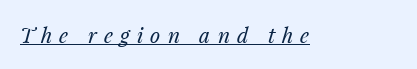
The image shows 21 px text type, italic (leaning right); set unusually wide letter spacing (+0.34 em), underlined.
